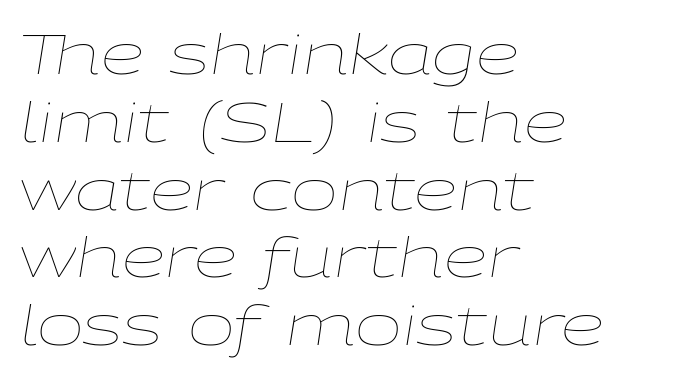
Q: Is the text bold? A: No.
Q: Is the text italic (slanted)? A: Yes, it leans right by about 9 degrees.
Q: Is the text underlined? A: No.
Q: How is the paragraph aligned? A: Left-aligned.
Q: Is the spacing between letters normal or unusually wide? A: Normal.
Q: Width (condensed, normal, or wide)? A: Wide.
Q: Stroke contrast? A: Low.
Q: x-height? A: Medium.
Q: Monospaced? A: No.
